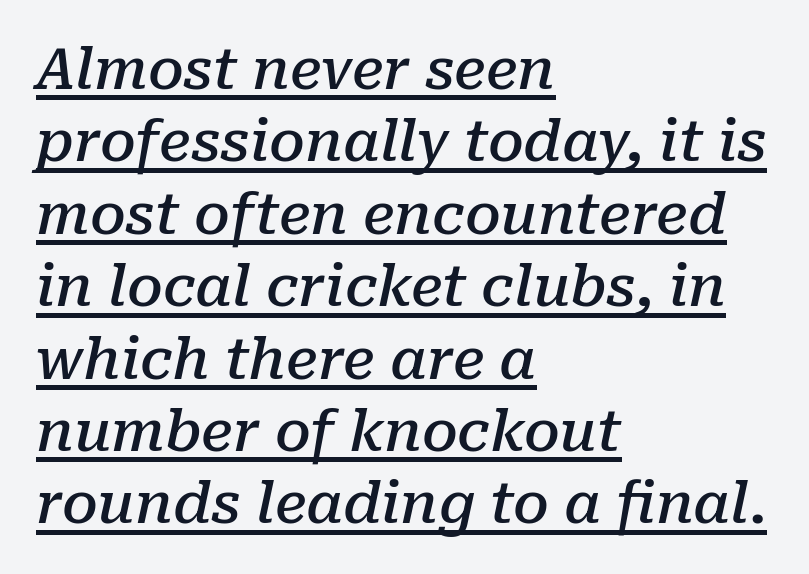
The image shows 57 px semibold serif type, italic (leaning right); set left-aligned, normal line spacing (1.27x), normal letter spacing, underlined; low stroke contrast and a medium x-height.
